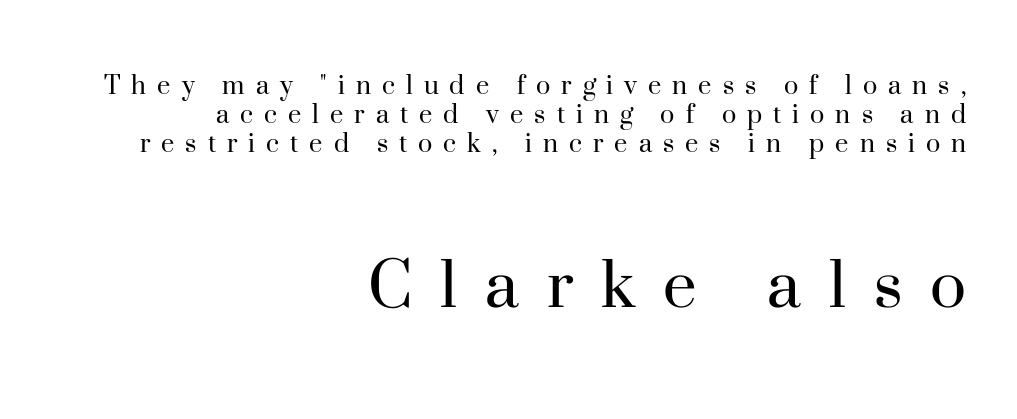
The image shows 76 px regular-weight serif type, upright; set right-aligned, tight line spacing (0.97x), unusually wide letter spacing (+0.37 em), not underlined; the second (bottom) block is 2.53x larger; high stroke contrast and a small x-height.
